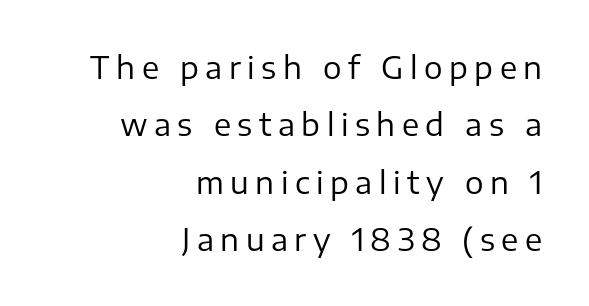
The image shows 31 px regular-weight sans-serif type, upright; set right-aligned, line spacing 1.85x, unusually wide letter spacing (+0.21 em), not underlined; low stroke contrast and a medium x-height.
